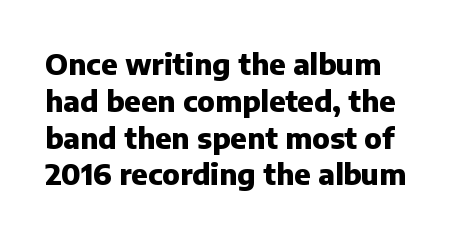
The image shows 29 px heavy sans-serif type, upright; set normal line spacing (1.27x), normal letter spacing, not underlined; low stroke contrast and a medium x-height.
